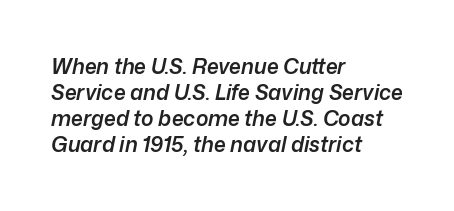
The image shows 21 px text type, italic (leaning right); set left-aligned, line spacing 1.24x, normal letter spacing, not underlined.
